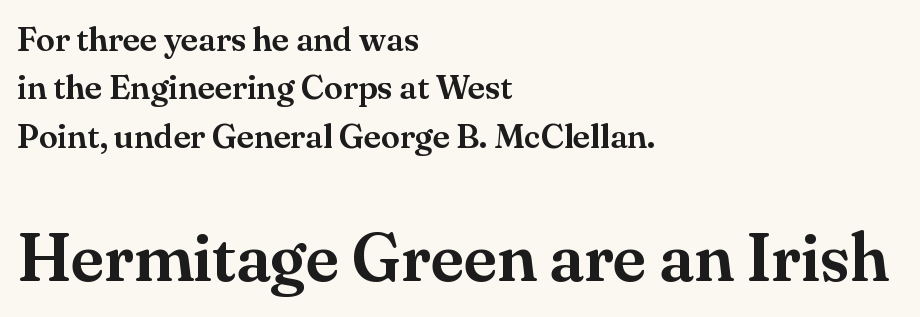
The image shows 67 px serif type, upright; set left-aligned, normal line spacing (1.42x), normal letter spacing, not underlined; the second (bottom) block is 1.97x larger; medium stroke contrast and a small x-height.
